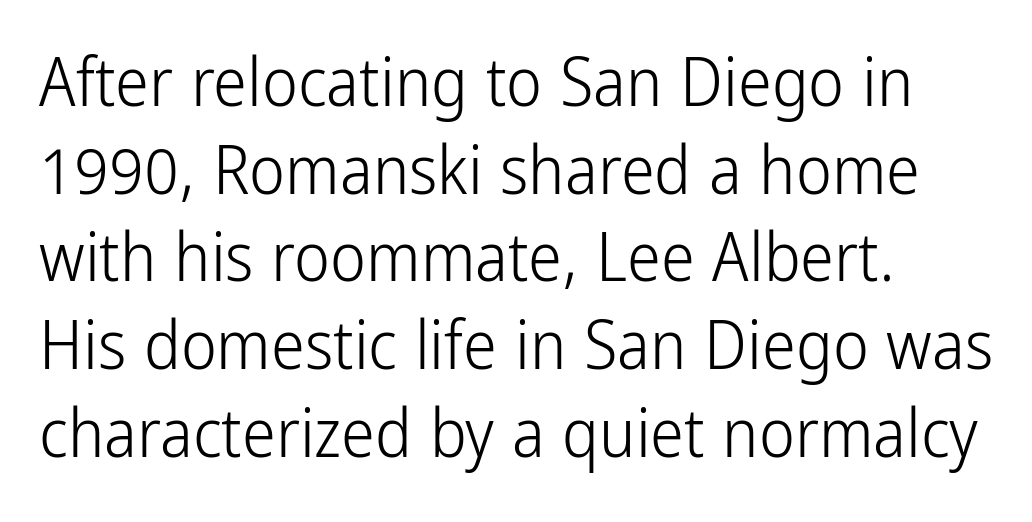
{"serif": "no", "italic": "no", "bold": "no", "weight": "light", "width": "condensed", "stroke_contrast": "low", "x_height": "medium", "monospaced": "no", "underline": "no", "align": "left", "line_spacing": "normal", "line_spacing_ratio": 1.29, "letter_spacing": "normal", "letter_spacing_em": 0.0, "glyph_px": 68}
